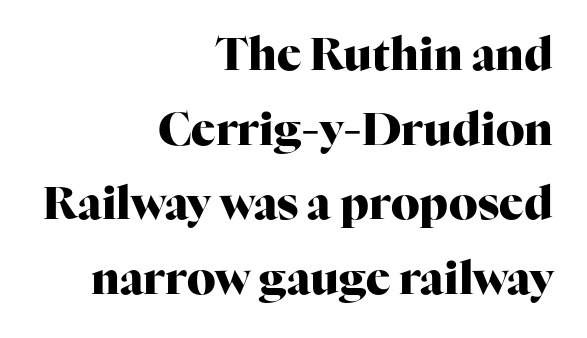
Q: Is the text bold? A: Yes.
Q: Is the text italic (slanted)? A: No, it is upright.
Q: Is the typeface a serif or a sans-serif typeface? A: Serif.
Q: Is the text underlined? A: No.
Q: How is the paragraph aligned? A: Right-aligned.
Q: Is the spacing between letters normal or unusually wide? A: Normal.
Q: Is the spacing between lines tight, normal or loose? A: Normal.
Q: Width (condensed, normal, or wide)? A: Normal.
Q: Stroke contrast? A: High.
Q: x-height? A: Medium.
Q: Monospaced? A: No.
